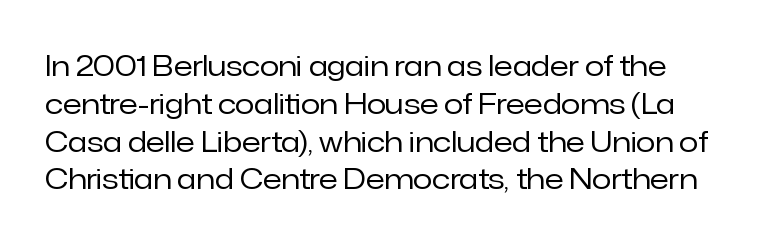
Summary of vertical rhythm: regular, with standard interline spacing. The strip under each line holds only bare page. Is this a fixed-width face? No — the glyphs have proportional, varying widths. What kind of face is this? One without serifs — a sans.
